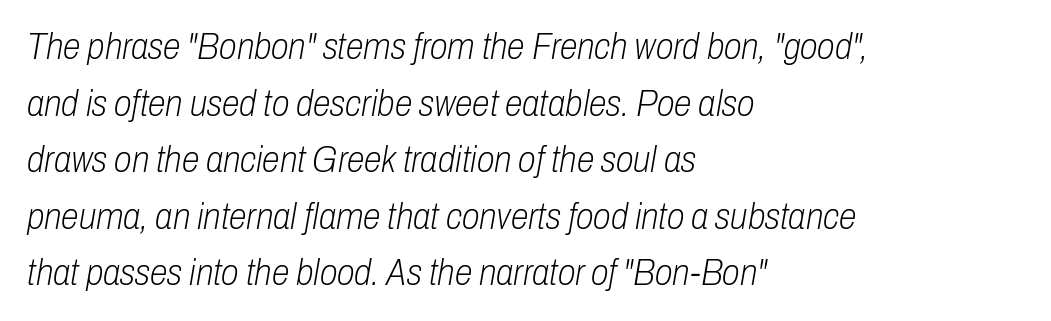
The image shows 36 px light, condensed type, italic (leaning right); set left-aligned, normal line spacing (1.57x), normal letter spacing, not underlined; low stroke contrast and a medium x-height.
